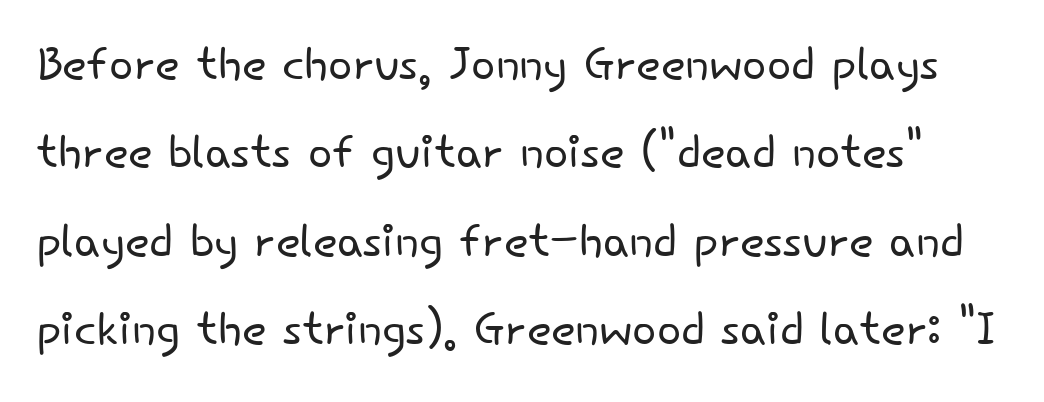
{"serif": "no", "italic": "no", "bold": "no", "weight": "light", "width": "normal", "stroke_contrast": "low", "x_height": "small", "monospaced": "no", "underline": "no", "line_spacing": "normal", "line_spacing_ratio": 1.38, "letter_spacing": "normal", "letter_spacing_em": 0.0, "glyph_px": 64}
